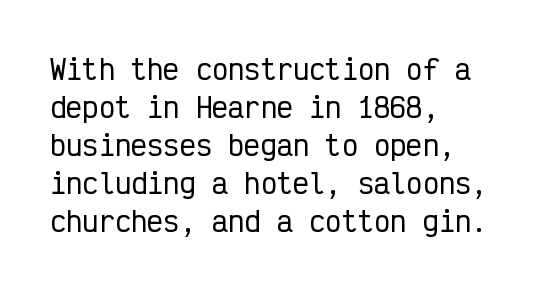
{"italic": "no", "underline": "no", "align": "left", "line_spacing": "normal", "line_spacing_ratio": 1.41, "letter_spacing": "normal", "letter_spacing_em": 0.0, "glyph_px": 27}
